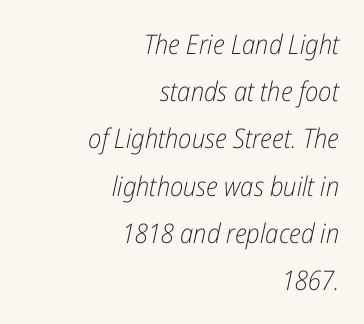
Decoration check: the copy has no underline. Heaviness? Minimal to ordinary, like unemphasized prose. Casual observation: everything's shoved over to the right. The face used here has a pronounced slope to its letters.
